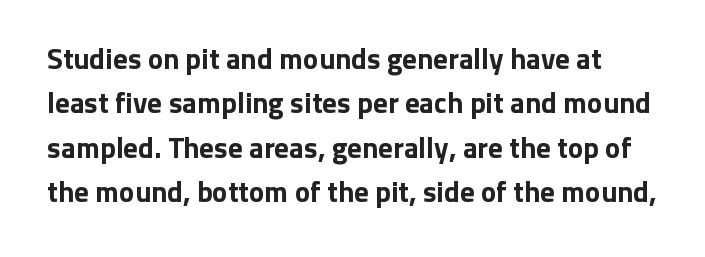
The vertical gap from one line to the next is medium. These lines keep a tight, regular rhythm from letter to letter. Type without underlining. Character widths vary here, with narrow letters taking less room than wide ones.
